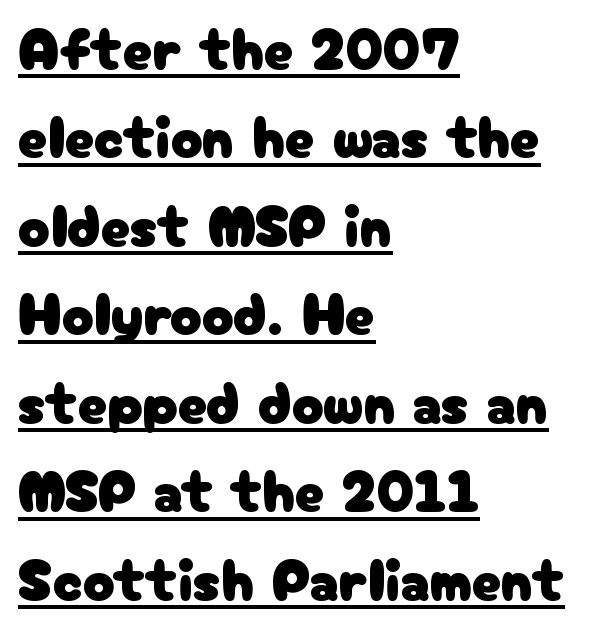
The image shows 59 px sans-serif type, upright; set left-aligned, normal line spacing (1.5x), normal letter spacing, underlined; low stroke contrast and a medium x-height.
